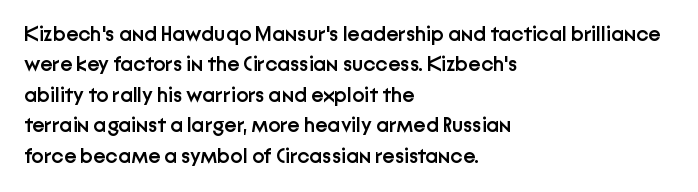
{"italic": "no", "bold": "semi", "underline": "no", "align": "left", "line_spacing": "normal", "line_spacing_ratio": 1.45, "letter_spacing": "normal", "letter_spacing_em": 0.0, "glyph_px": 21}
